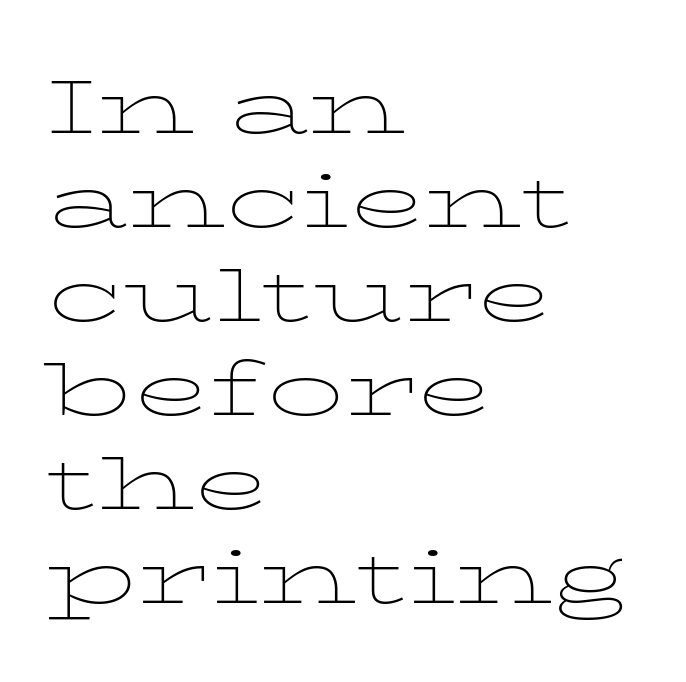
The image shows 77 px thin, wide serif type, upright; set left-aligned, line spacing 1.22x, normal letter spacing, not underlined; low stroke contrast and a medium x-height.
